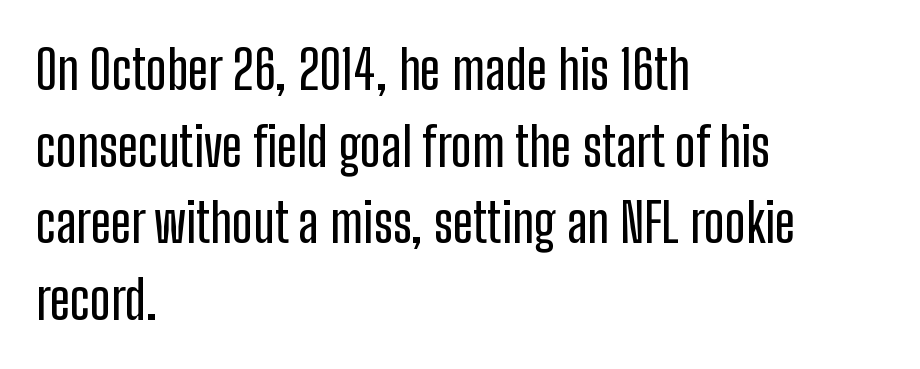
Q: Is the text italic (slanted)? A: No, it is upright.
Q: Is the typeface a serif or a sans-serif typeface? A: Sans-serif.
Q: Is the text underlined? A: No.
Q: How is the paragraph aligned? A: Left-aligned.
Q: Is the spacing between letters normal or unusually wide? A: Normal.
Q: Is the spacing between lines tight, normal or loose? A: Normal.
Q: Width (condensed, normal, or wide)? A: Condensed.
Q: Stroke contrast? A: Low.
Q: x-height? A: Medium.
Q: Monospaced? A: No.
